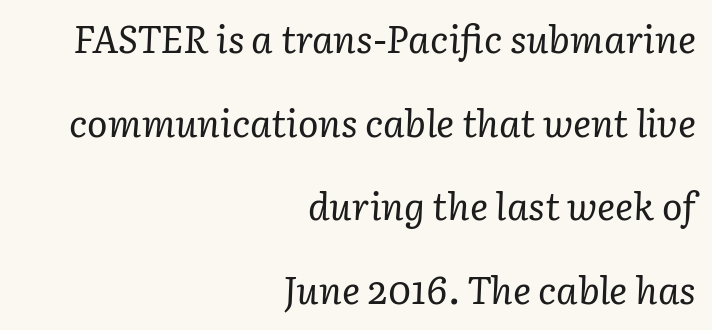
Q: Is the text bold? A: No.
Q: Is the text italic (slanted)? A: Yes, it leans right by about 3 degrees.
Q: Is the typeface a serif or a sans-serif typeface? A: Serif.
Q: Is the text underlined? A: No.
Q: How is the paragraph aligned? A: Right-aligned.
Q: Is the spacing between letters normal or unusually wide? A: Normal.
Q: Is the spacing between lines tight, normal or loose? A: Loose.
Q: Width (condensed, normal, or wide)? A: Normal.
Q: Stroke contrast? A: Low.
Q: x-height? A: Medium.
Q: Monospaced? A: No.
